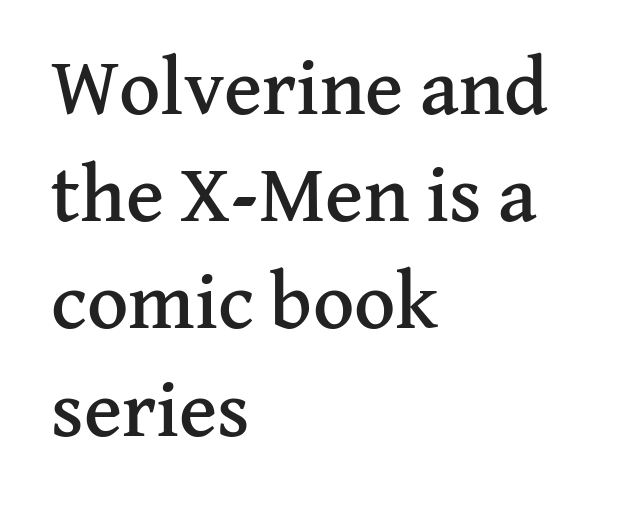
{"serif": "yes", "italic": "no", "width": "normal", "stroke_contrast": "medium", "x_height": "medium", "monospaced": "no", "underline": "no", "align": "left", "line_spacing": "normal", "line_spacing_ratio": 1.34, "letter_spacing": "normal", "letter_spacing_em": 0.0, "glyph_px": 80}
